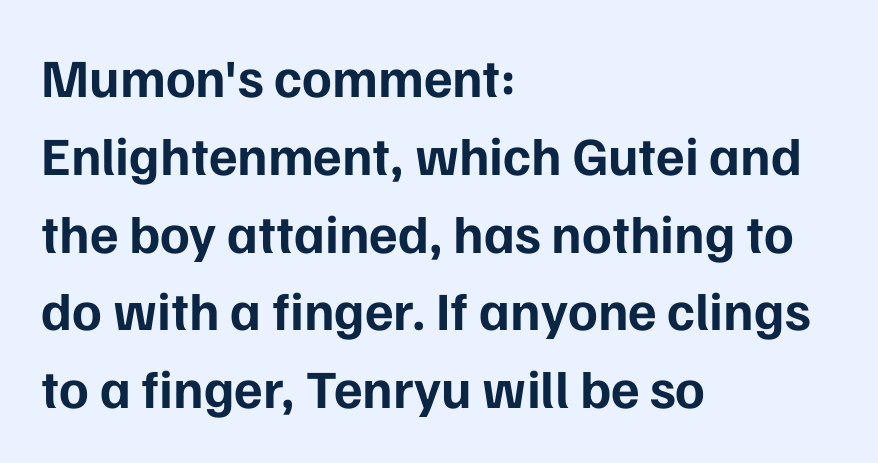
You could not count columns in this text — the font is proportionally spaced. Typeset ragged right — the left edge is the straight one. The lines sit at an ordinary, default distance from one another. You could call the tracking neutral — neither tight nor loose.
